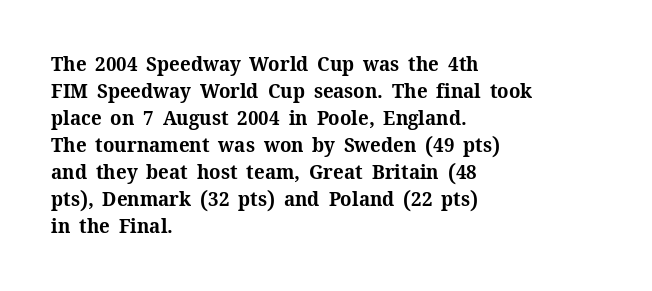
The image shows 20 px bold type, upright; set left-aligned, normal line spacing (1.35x), normal letter spacing, not underlined.
